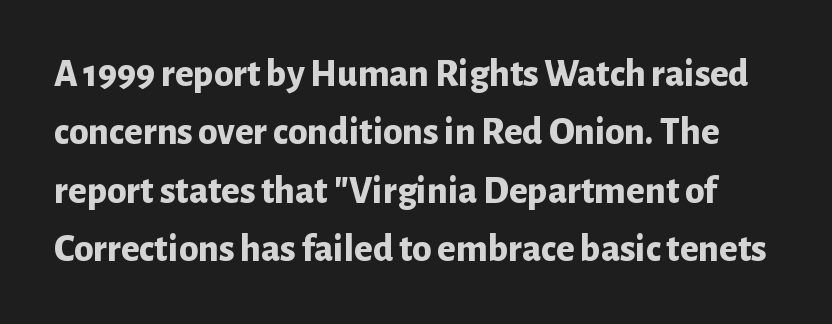
Q: Is the text bold? A: Yes.
Q: Is the text italic (slanted)? A: No, it is upright.
Q: Is the typeface a serif or a sans-serif typeface? A: Sans-serif.
Q: Is the text underlined? A: No.
Q: Is the spacing between letters normal or unusually wide? A: Normal.
Q: Is the spacing between lines tight, normal or loose? A: Normal.
Q: Width (condensed, normal, or wide)? A: Normal.
Q: Stroke contrast? A: Low.
Q: x-height? A: Medium.
Q: Monospaced? A: No.
